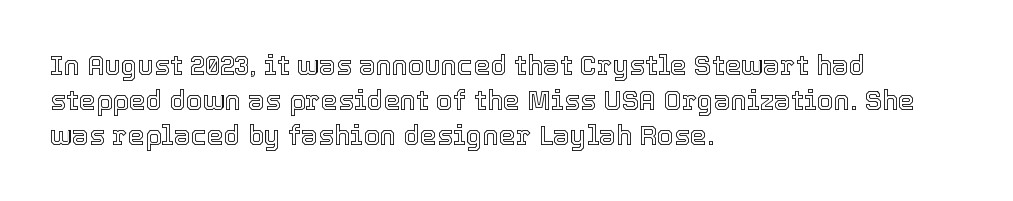
{"italic": "no", "underline": "no", "align": "left", "line_spacing": "normal", "line_spacing_ratio": 1.29, "letter_spacing": "normal", "letter_spacing_em": 0.0, "glyph_px": 27}
